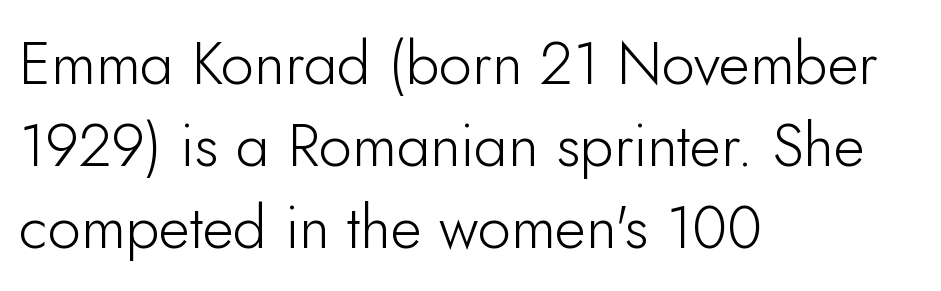
{"serif": "no", "italic": "no", "bold": "no", "weight": "light", "width": "normal", "stroke_contrast": "low", "x_height": "small", "monospaced": "no", "underline": "no", "align": "left", "line_spacing": "normal", "line_spacing_ratio": 1.37, "letter_spacing": "normal", "letter_spacing_em": 0.0, "glyph_px": 60}
